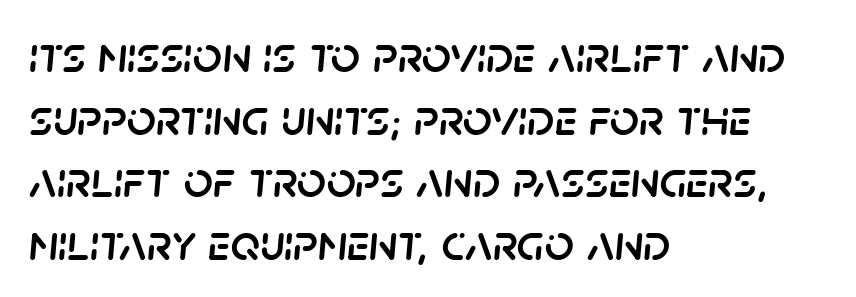
{"italic": "yes", "lean": "right", "slant_degrees": 5, "width": "normal", "stroke_contrast": "low", "x_height": "large", "monospaced": "no", "underline": "no", "align": "left", "line_spacing_ratio": 1.23, "letter_spacing": "normal", "letter_spacing_em": 0.0, "glyph_px": 51}
